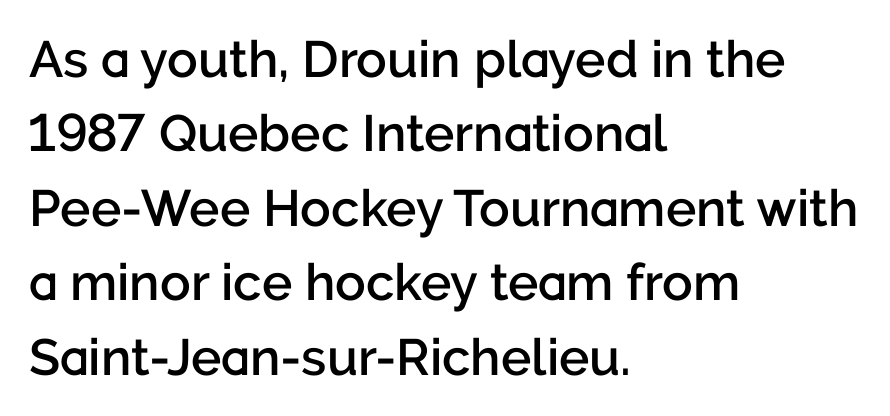
Q: Is the text bold? A: Semi-bold.
Q: Is the text italic (slanted)? A: No, it is upright.
Q: Is the typeface a serif or a sans-serif typeface? A: Sans-serif.
Q: Is the text underlined? A: No.
Q: How is the paragraph aligned? A: Left-aligned.
Q: Is the spacing between letters normal or unusually wide? A: Normal.
Q: Is the spacing between lines tight, normal or loose? A: Normal.
Q: Width (condensed, normal, or wide)? A: Normal.
Q: Stroke contrast? A: Low.
Q: x-height? A: Medium.
Q: Monospaced? A: No.
